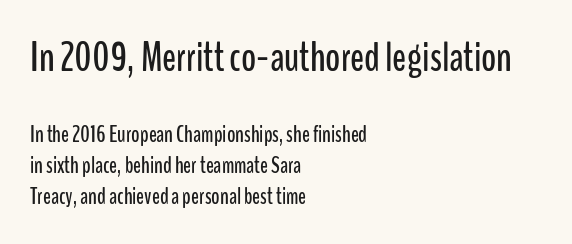
{"serif": "no", "italic": "no", "width": "condensed", "stroke_contrast": "low", "x_height": "medium", "monospaced": "no", "underline": "no", "align": "left", "line_spacing": "normal", "line_spacing_ratio": 1.36, "letter_spacing": "normal", "letter_spacing_em": 0.0, "larger_block": "first", "size_ratio": 1.78, "glyph_px": 41}
